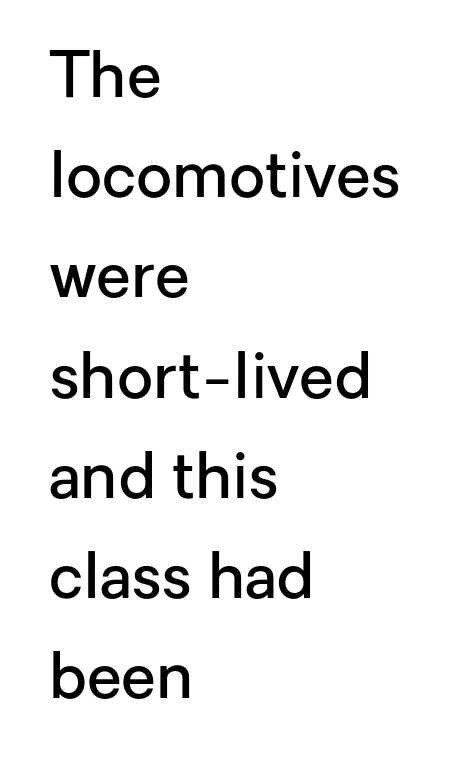
{"serif": "no", "italic": "no", "bold": "semi", "weight": "semibold", "width": "normal", "stroke_contrast": "low", "x_height": "medium", "monospaced": "no", "underline": "no", "align": "left", "line_spacing": "normal", "line_spacing_ratio": 1.59, "letter_spacing": "normal", "letter_spacing_em": 0.0, "glyph_px": 63}
